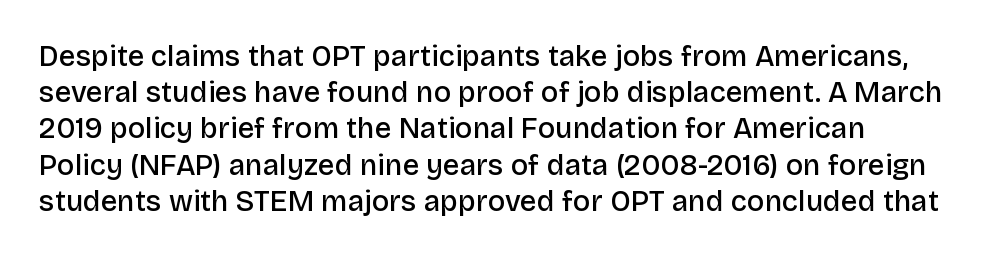
Firm but not heavy-handed strokes: this text is semibold. The characters display no serif detailing; their extremities are plain. Tall strokes in this sample are plumb rather than angled. This sample keeps an unexceptional amount of space between lines.
